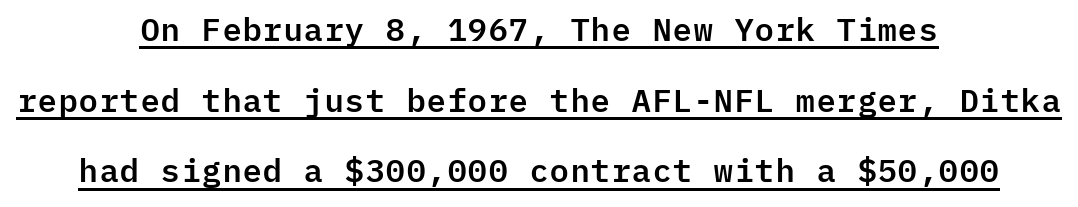
Q: Is the text italic (slanted)? A: No, it is upright.
Q: Is the typeface a serif or a sans-serif typeface? A: Sans-serif.
Q: Is the text underlined? A: Yes.
Q: How is the paragraph aligned? A: Centered.
Q: Is the spacing between letters normal or unusually wide? A: Normal.
Q: Is the spacing between lines tight, normal or loose? A: Loose.
Q: Width (condensed, normal, or wide)? A: Normal.
Q: Stroke contrast? A: Low.
Q: x-height? A: Medium.
Q: Monospaced? A: Yes.
